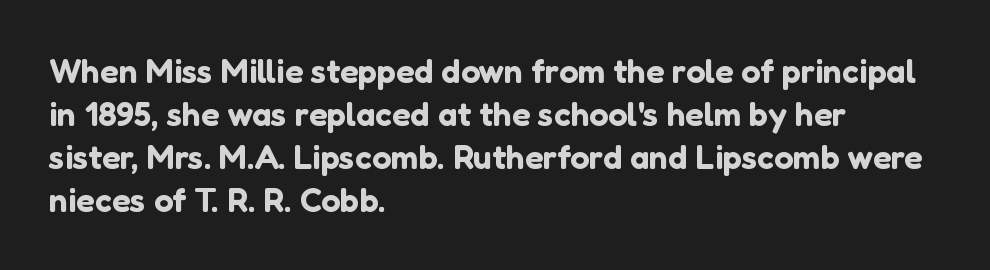
Q: Is the text italic (slanted)? A: No, it is upright.
Q: Is the typeface a serif or a sans-serif typeface? A: Sans-serif.
Q: Is the text underlined? A: No.
Q: How is the paragraph aligned? A: Left-aligned.
Q: Is the spacing between letters normal or unusually wide? A: Normal.
Q: Is the spacing between lines tight, normal or loose? A: Normal.
Q: Width (condensed, normal, or wide)? A: Normal.
Q: Stroke contrast? A: Low.
Q: x-height? A: Medium.
Q: Monospaced? A: No.
